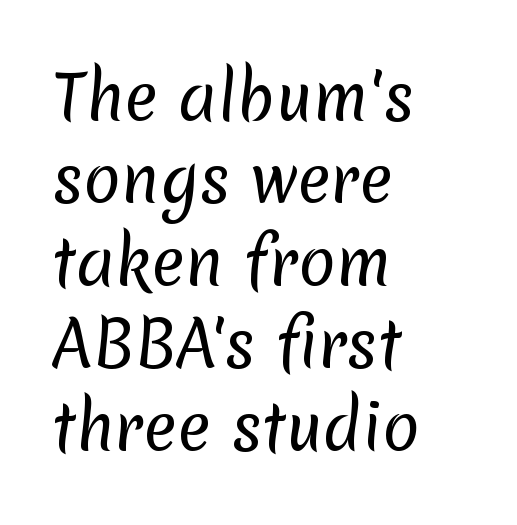
The image shows 62 px regular-weight sans-serif type; set left-aligned, normal line spacing (1.33x), normal letter spacing, not underlined; low stroke contrast and a medium x-height.
